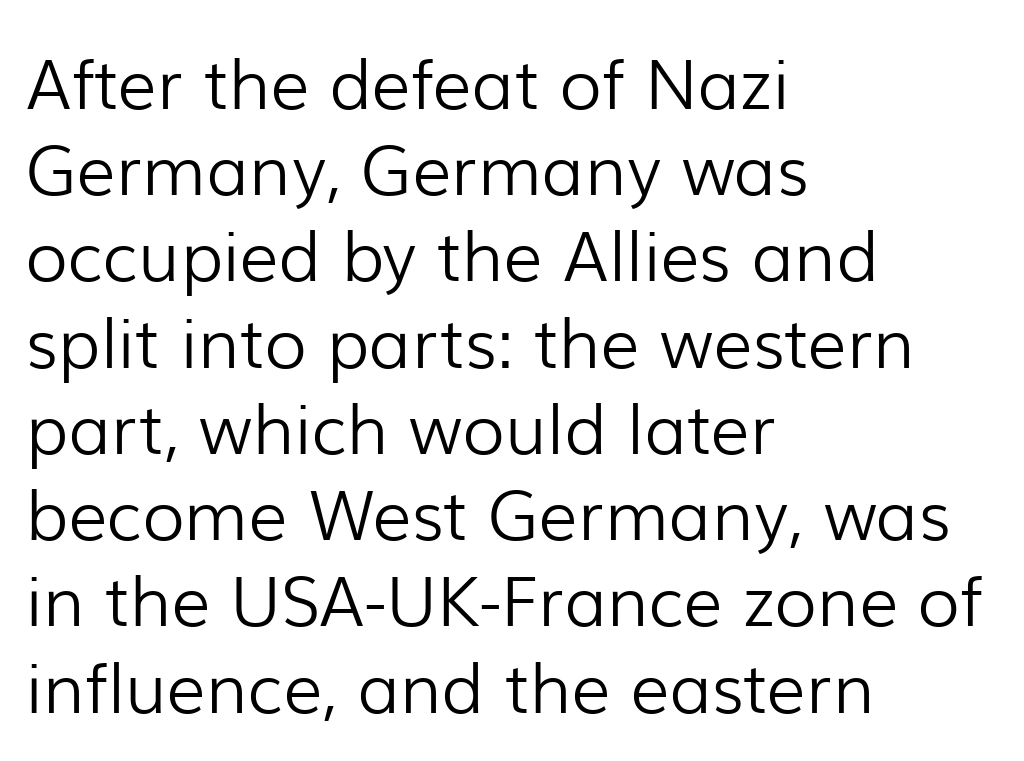
{"serif": "no", "italic": "no", "bold": "no", "weight": "light", "width": "normal", "stroke_contrast": "low", "x_height": "medium", "monospaced": "no", "underline": "no", "align": "left", "line_spacing": "normal", "line_spacing_ratio": 1.25, "letter_spacing": "normal", "letter_spacing_em": 0.0, "glyph_px": 69}
